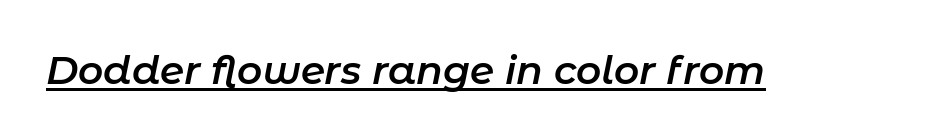
A continuous stroke trails under the words, as in a hyperlink. I'd describe the lettering as semibold — firm but not a full bold. Default kerning and tracking; the words read as compact shapes. You can tell it's italic because the verticals aren't actually vertical. The face used here is proportionally spaced, like ordinary book or web type.
